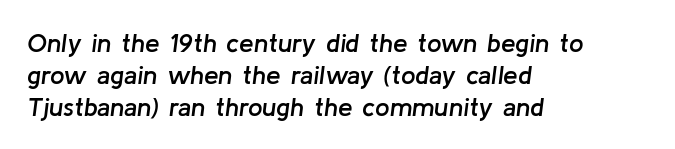
Q: Is the text bold? A: Semi-bold.
Q: Is the text italic (slanted)? A: Yes, it leans right by about 8 degrees.
Q: Is the text underlined? A: No.
Q: How is the paragraph aligned? A: Left-aligned.
Q: Is the spacing between letters normal or unusually wide? A: Normal.
